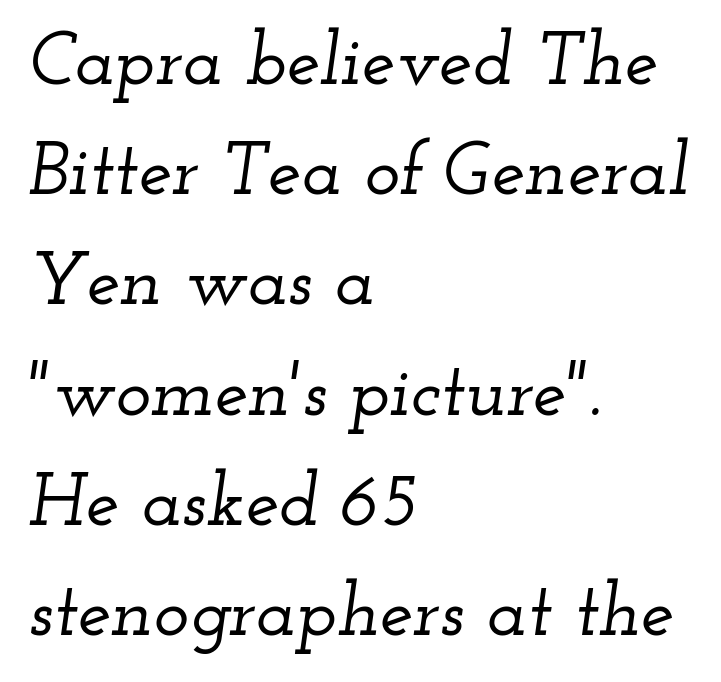
The text was rendered using a seriffed face with decorative stroke endings. Do the characters align in a grid? No, the font is proportional. The glyphs are unaccompanied by any horizontal stroke below them. The paragraph shown leans on its left margin.
